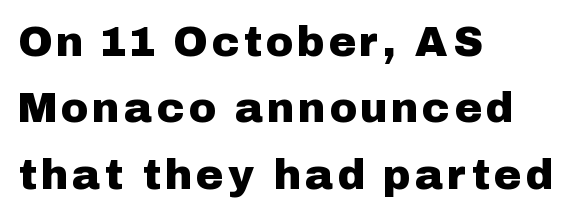
{"serif": "no", "italic": "no", "width": "normal", "stroke_contrast": "low", "x_height": "medium", "monospaced": "no", "underline": "no", "align": "left", "line_spacing": "normal", "line_spacing_ratio": 1.58, "glyph_px": 42}
